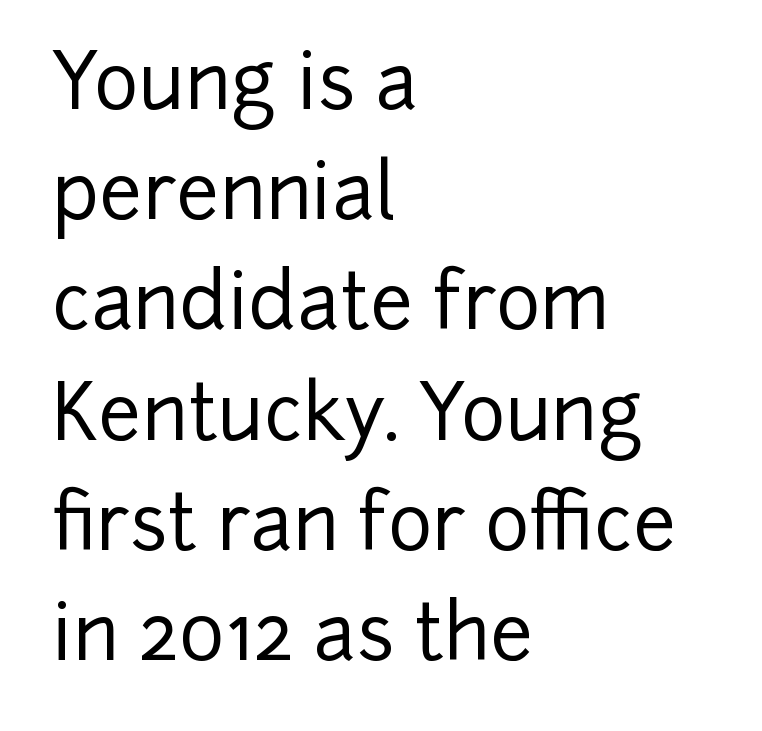
Does the type have serifs? No, each stem ends abruptly. Is this a fixed-width face? No — the glyphs have proportional, varying widths. These lines stack with their left ends in a neat column. The zone under the glyphs is completely vacant.
